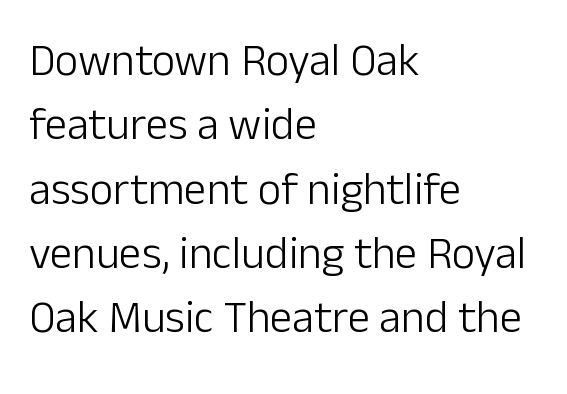
The image shows 45 px light sans-serif type, upright; set left-aligned, normal line spacing (1.43x), normal letter spacing, not underlined; low stroke contrast and a medium x-height.
